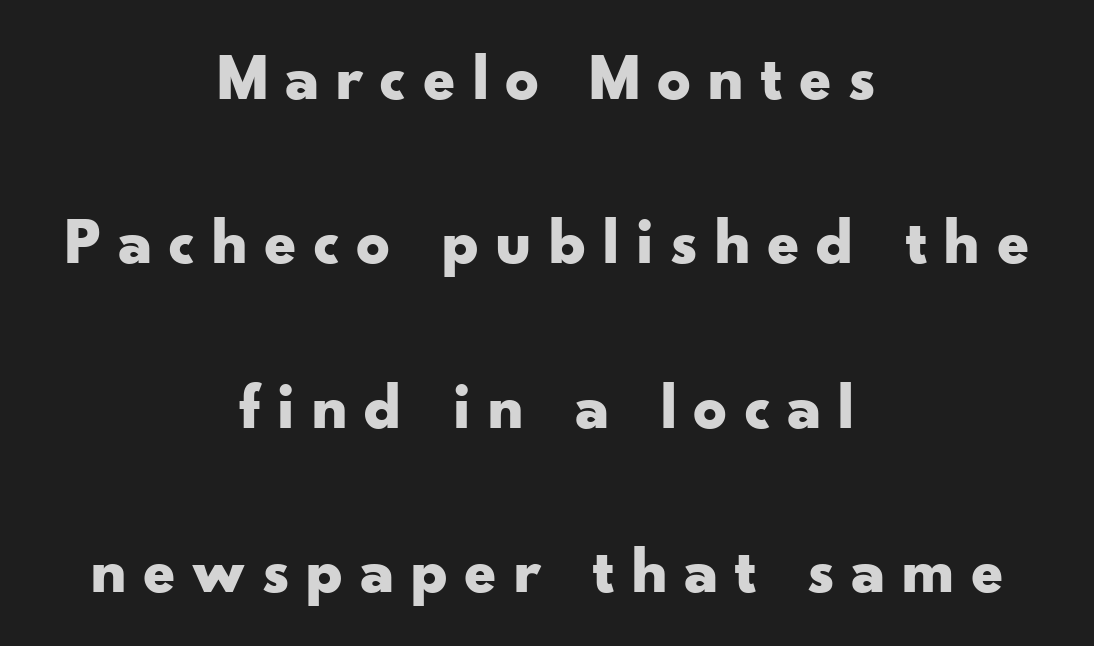
{"serif": "no", "italic": "no", "bold": "yes", "weight": "bold", "width": "wide", "stroke_contrast": "low", "x_height": "small", "monospaced": "no", "underline": "no", "align": "center", "line_spacing": "loose", "line_spacing_ratio": 2.49, "letter_spacing": "wide", "letter_spacing_em": 0.24, "glyph_px": 66}
